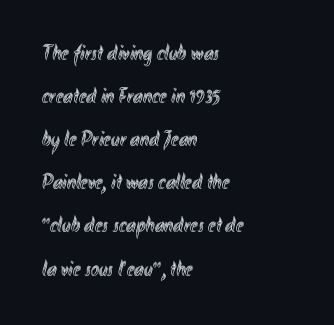
Students, observe: this is what heavily led, spacious text looks like. Letters rest on an invisible, unmarked baseline. Nobody touched the tracking dial on this one. Alignment: flush left.
